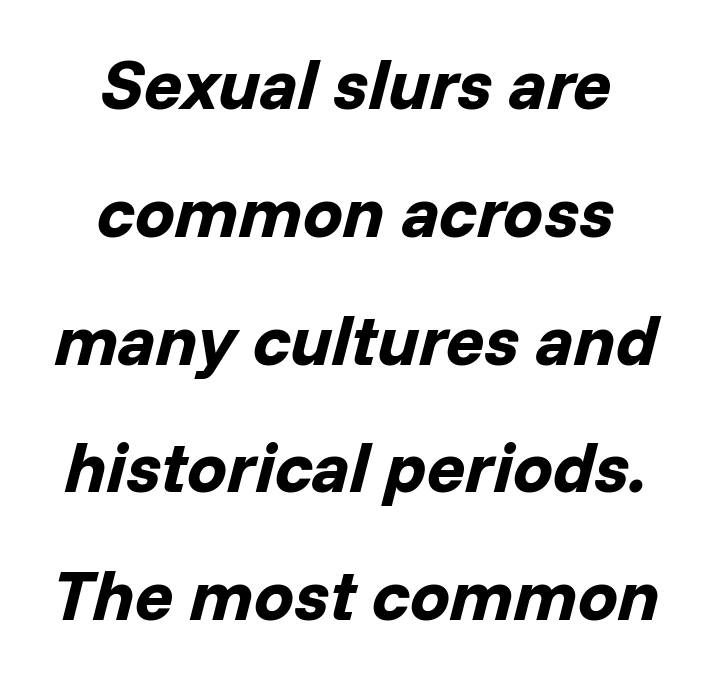
The image shows 71 px bold type, italic (leaning right); set centered, line spacing 1.8x, normal letter spacing, not underlined; low stroke contrast and a medium x-height.
